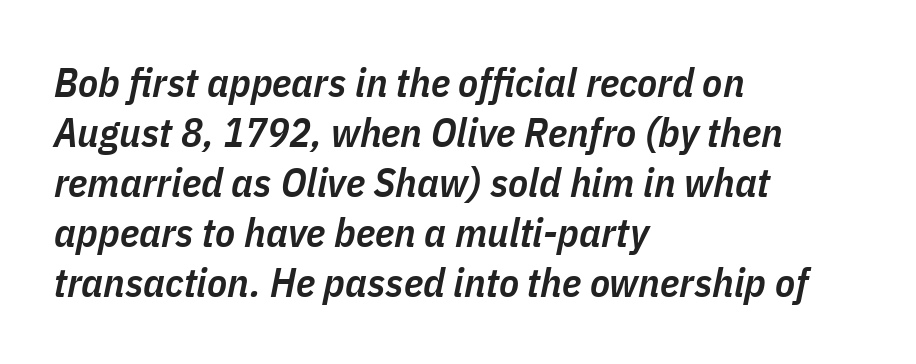
Q: Is the text bold? A: Semi-bold.
Q: Is the text italic (slanted)? A: Yes, it leans right by about 11 degrees.
Q: Is the text underlined? A: No.
Q: How is the paragraph aligned? A: Left-aligned.
Q: Is the spacing between letters normal or unusually wide? A: Normal.
Q: Width (condensed, normal, or wide)? A: Condensed.
Q: Stroke contrast? A: Low.
Q: x-height? A: Medium.
Q: Monospaced? A: No.
